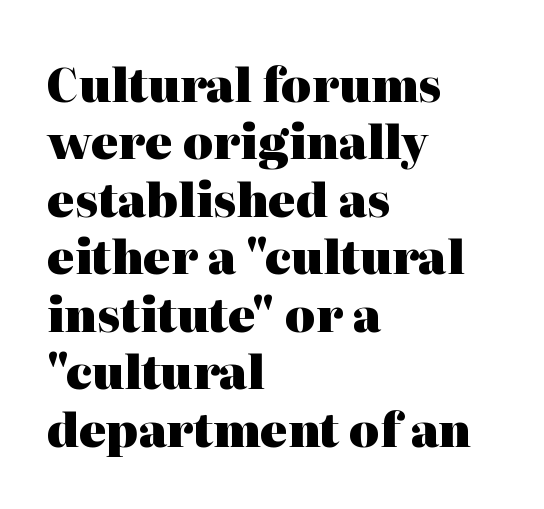
Q: Is the text bold? A: Yes.
Q: Is the text italic (slanted)? A: No, it is upright.
Q: Is the typeface a serif or a sans-serif typeface? A: Serif.
Q: Is the text underlined? A: No.
Q: How is the paragraph aligned? A: Left-aligned.
Q: Is the spacing between letters normal or unusually wide? A: Normal.
Q: Is the spacing between lines tight, normal or loose? A: Normal.
Q: Width (condensed, normal, or wide)? A: Normal.
Q: Stroke contrast? A: High.
Q: x-height? A: Medium.
Q: Monospaced? A: No.
